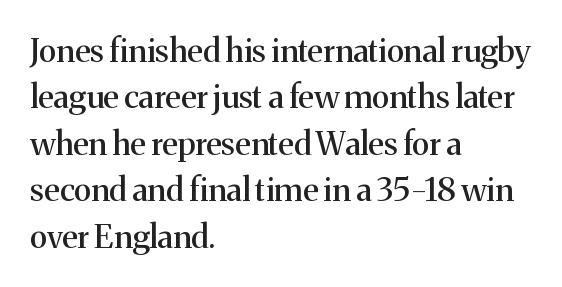
Q: Is the text italic (slanted)? A: No, it is upright.
Q: Is the typeface a serif or a sans-serif typeface? A: Serif.
Q: Is the text underlined? A: No.
Q: How is the paragraph aligned? A: Left-aligned.
Q: Is the spacing between letters normal or unusually wide? A: Normal.
Q: Is the spacing between lines tight, normal or loose? A: Normal.
Q: Width (condensed, normal, or wide)? A: Normal.
Q: Stroke contrast? A: Medium.
Q: x-height? A: Medium.
Q: Monospaced? A: No.
